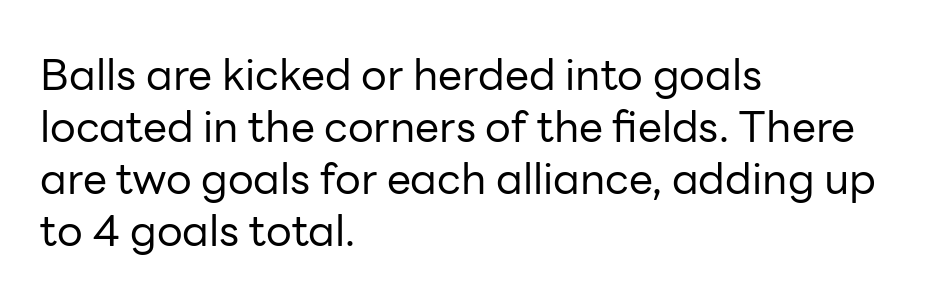
Left-aligned paragraph, ragged on the right. Type without underlining. Each stroke keeps to a modest, everyday thickness or less. The letters stand upright; this is a roman face. Compared with typical body copy, the letter spacing here is the same. The passage shown is typed in a proportional face where columns would drift.
